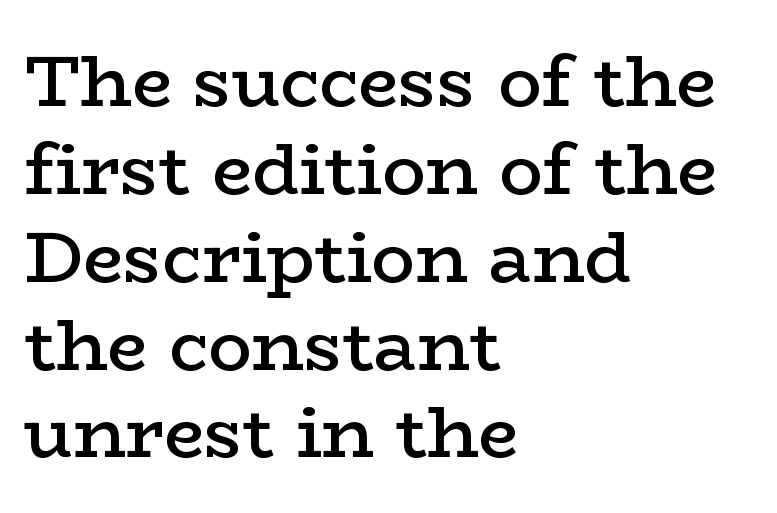
{"serif": "yes", "italic": "no", "bold": "semi", "weight": "semibold", "width": "wide", "stroke_contrast": "low", "x_height": "medium", "monospaced": "no", "underline": "no", "align": "left", "line_spacing_ratio": 1.22, "letter_spacing": "normal", "letter_spacing_em": 0.0, "glyph_px": 72}
